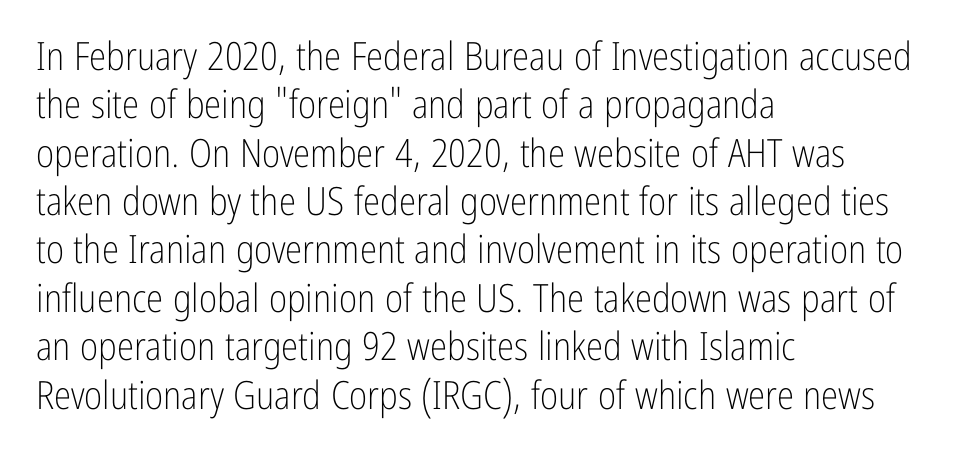
Every row of glyphs begins at an identical x-position on the left. Here the designer chose a conventional face with non-uniform glyph widths. A light-to-regular cut is what we see here. Words float on clear page, feet unadorned. No feet cap the strokes, marking this as sans-serif type. Inter-character spacing is left at the font's built-in metrics.
